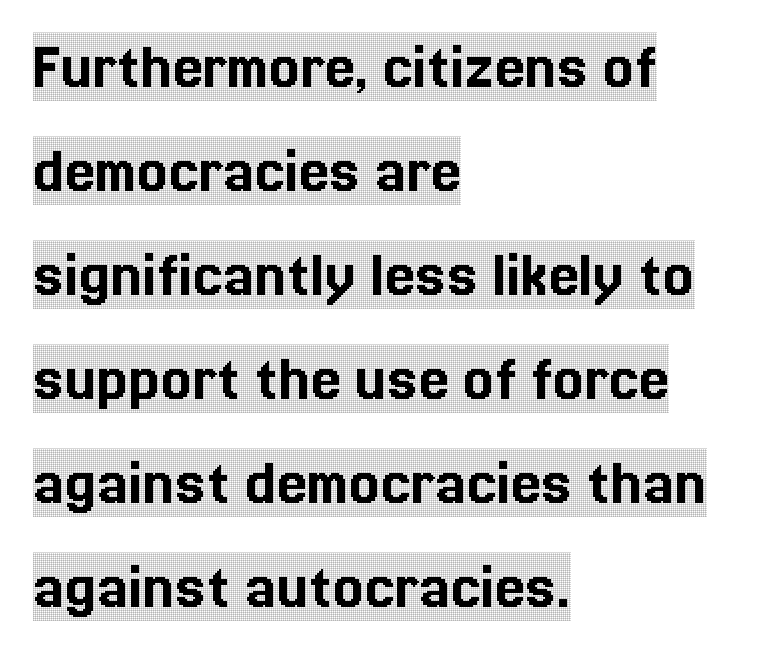
Q: Is the text italic (slanted)? A: No, it is upright.
Q: Is the typeface a serif or a sans-serif typeface? A: Serif.
Q: Is the text underlined? A: No.
Q: How is the paragraph aligned? A: Left-aligned.
Q: Is the spacing between letters normal or unusually wide? A: Normal.
Q: Is the spacing between lines tight, normal or loose? A: Normal.
Q: Width (condensed, normal, or wide)? A: Condensed.
Q: x-height? A: Large.
Q: Monospaced? A: No.
